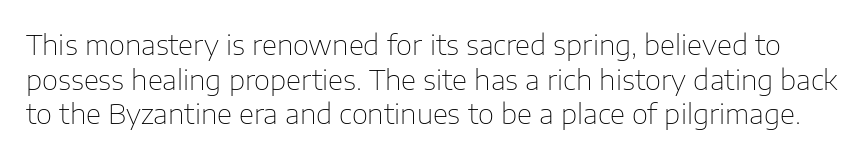
Q: Is the text bold? A: No.
Q: Is the text italic (slanted)? A: No, it is upright.
Q: Is the typeface a serif or a sans-serif typeface? A: Sans-serif.
Q: Is the text underlined? A: No.
Q: Is the spacing between letters normal or unusually wide? A: Normal.
Q: Width (condensed, normal, or wide)? A: Normal.
Q: Stroke contrast? A: Low.
Q: x-height? A: Medium.
Q: Monospaced? A: No.
